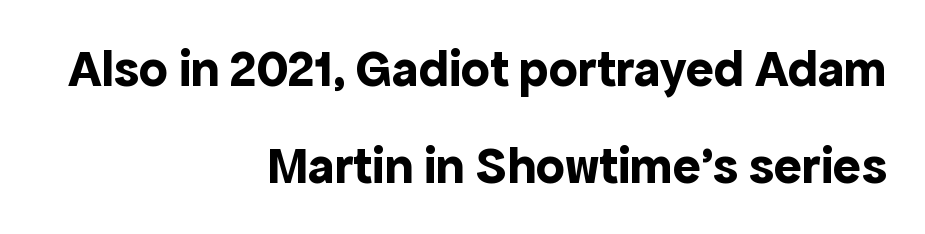
The image shows 52 px bold sans-serif type, upright; set right-aligned, line spacing 1.86x, normal letter spacing, not underlined; a medium x-height.
